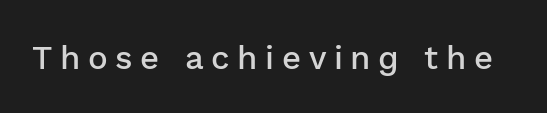
The image shows 33 px semibold sans-serif type, upright; set unusually wide letter spacing (+0.23 em), not underlined; low stroke contrast and a medium x-height.
